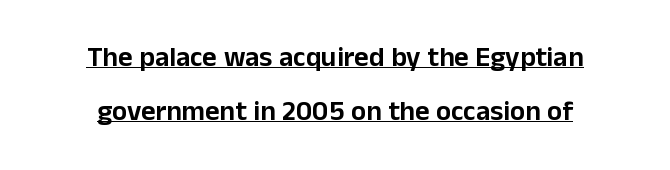
Serif or sans? Sans — the stroke terminals are bare. The rendering uses natural spacing where letterforms have individual widths. Each line is balanced around a shared central axis. Characters remain perfectly vertical along every line. A great deal of white space separates one row of letters from the next. The passage shown has conventional tracking throughout.
